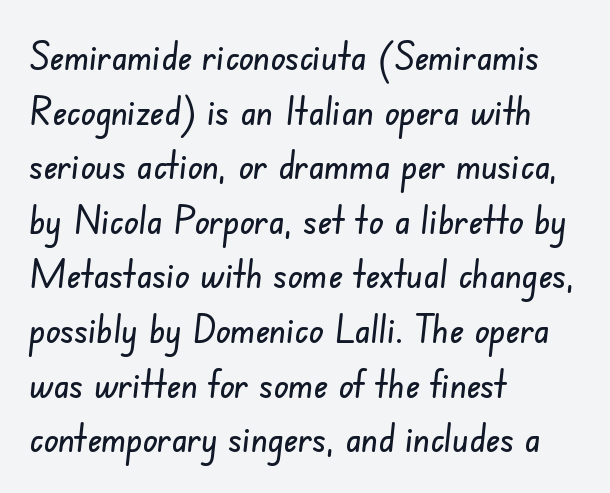
{"serif": "no", "width": "condensed", "stroke_contrast": "low", "x_height": "small", "monospaced": "no", "underline": "no", "align": "left", "line_spacing": "normal", "line_spacing_ratio": 1.4, "letter_spacing": "normal", "letter_spacing_em": 0.0, "glyph_px": 39}
